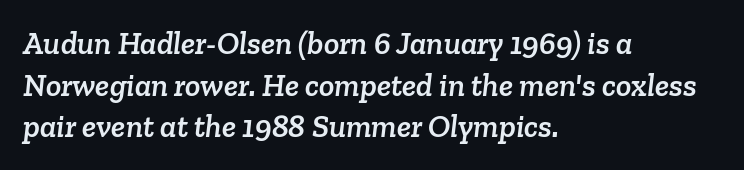
{"serif": "yes", "width": "normal", "stroke_contrast": "low", "x_height": "medium", "monospaced": "no", "underline": "no", "align": "left", "line_spacing": "normal", "line_spacing_ratio": 1.3, "letter_spacing": "normal", "letter_spacing_em": 0.0, "glyph_px": 32}
